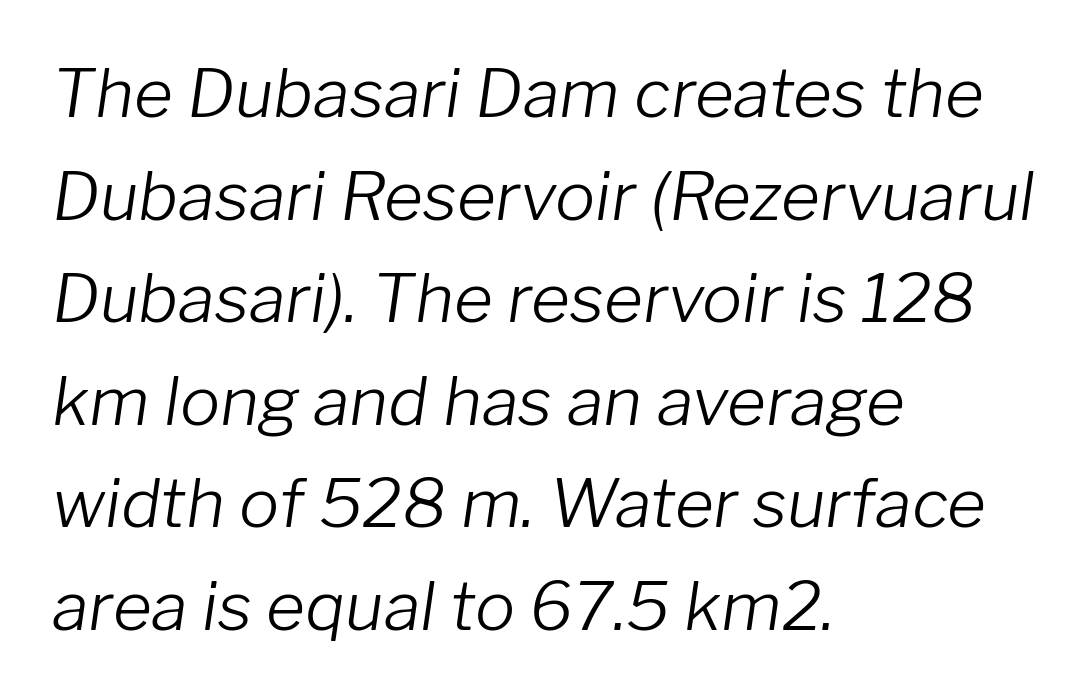
{"italic": "yes", "lean": "right", "slant_degrees": 8, "bold": "no", "weight": "light", "width": "normal", "stroke_contrast": "low", "x_height": "medium", "monospaced": "no", "underline": "no", "align": "left", "line_spacing": "normal", "line_spacing_ratio": 1.53, "letter_spacing": "normal", "letter_spacing_em": 0.0, "glyph_px": 67}
